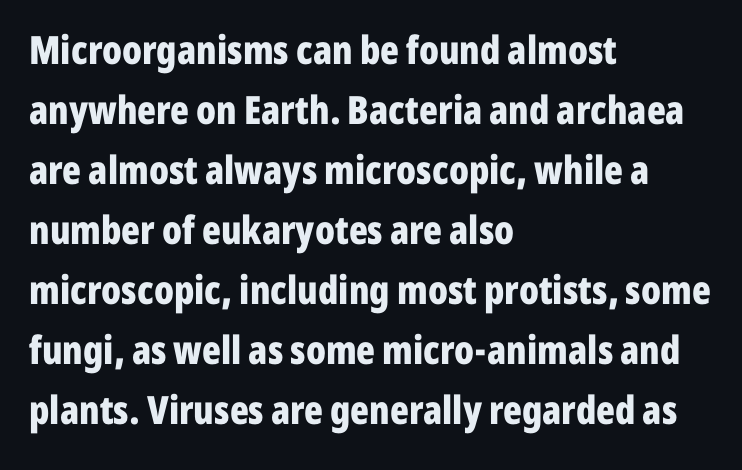
The image shows 39 px bold, condensed sans-serif type, upright; set left-aligned, normal line spacing (1.54x), normal letter spacing, not underlined; low stroke contrast and a medium x-height.
